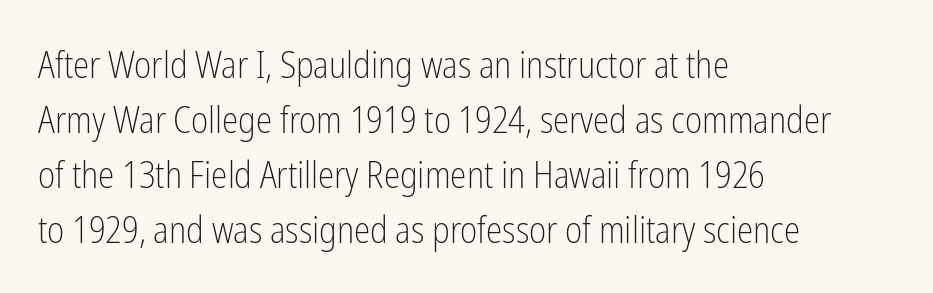
A typesetter would call this leading conventional body-copy spacing. Looks like regular typesetting: each glyph gets only the width it needs. On a weight scale, this lands at 450 or below. Every row of glyphs begins at an identical x-position on the left. Between one letter and the next there's only the usual sliver of space. A roman cut, with each character standing at attention.
